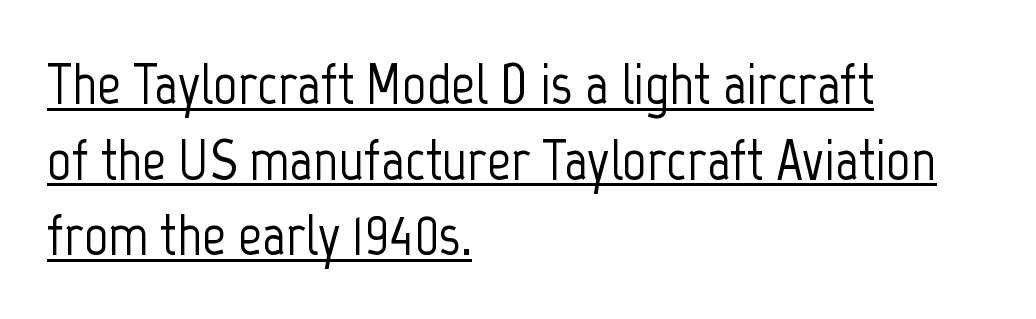
The image shows 59 px condensed sans-serif type, upright; set left-aligned, normal line spacing (1.28x), normal letter spacing, underlined; low stroke contrast and a medium x-height.
